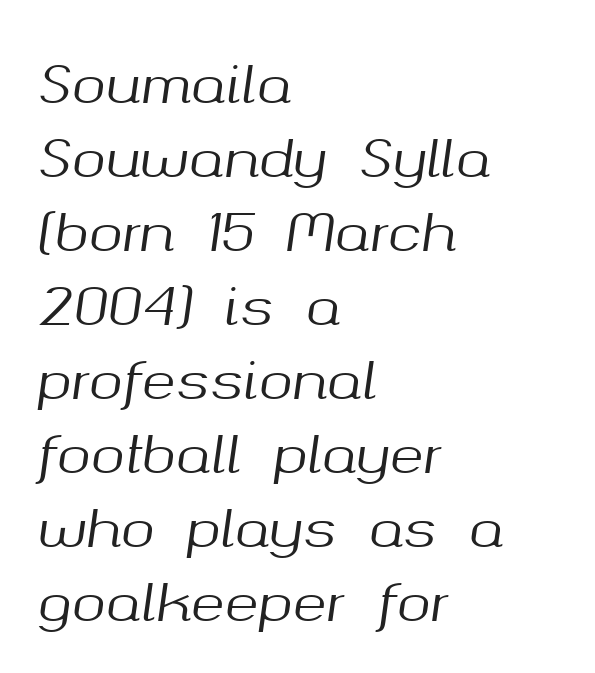
The rendering uses natural spacing where letterforms have individual widths. The strip under each line holds only bare page. Between one letter and the next there's only the usual sliver of space. Quick note: italic. A typesetter would call this leading conventional body-copy spacing.
